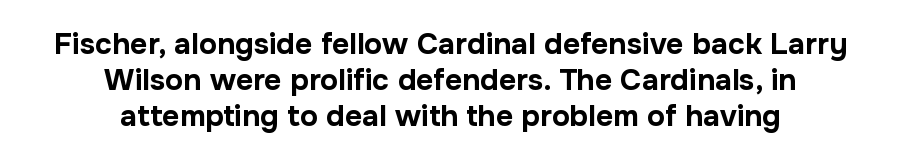
{"serif": "no", "italic": "no", "bold": "yes", "weight": "bold", "width": "normal", "stroke_contrast": "low", "x_height": "medium", "monospaced": "no", "underline": "no", "align": "center", "line_spacing_ratio": 1.2, "letter_spacing": "normal", "letter_spacing_em": 0.0, "glyph_px": 30}
